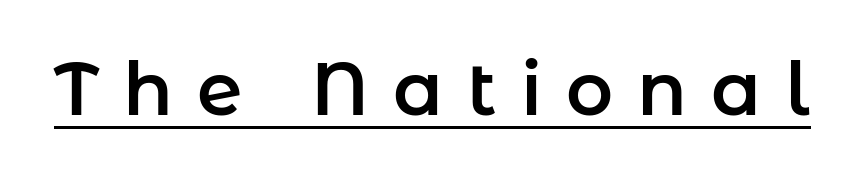
Each word looks stretched out because of the extra space between its letters. Unlike italic type, these characters show no tilt at all. The rendering uses the underline text-decoration. This sample has the flowing, uneven cadence of proportional lettering. Type style note: lacks serifs.
